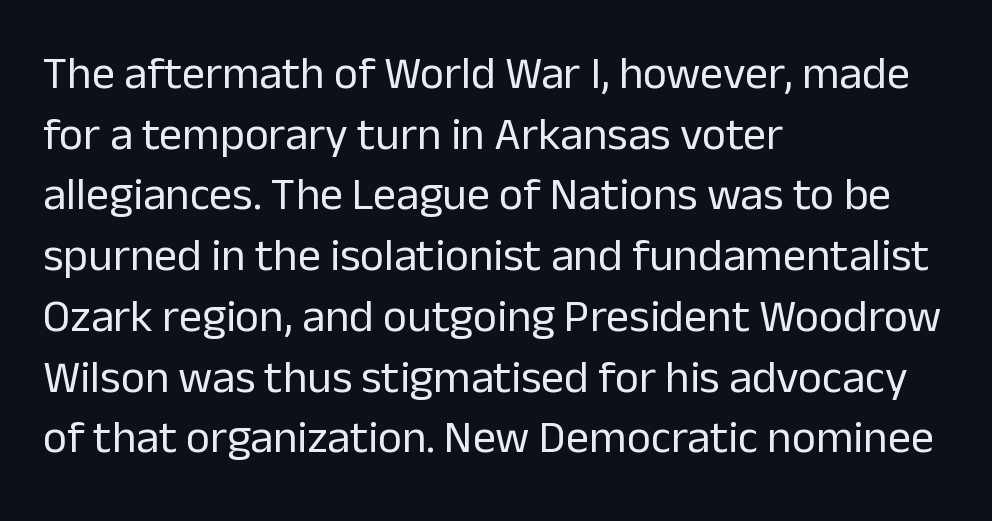
{"serif": "no", "italic": "no", "bold": "no", "weight": "regular", "width": "normal", "stroke_contrast": "low", "x_height": "medium", "monospaced": "no", "underline": "no", "align": "left", "line_spacing": "normal", "line_spacing_ratio": 1.32, "letter_spacing": "normal", "letter_spacing_em": 0.0, "glyph_px": 46}
